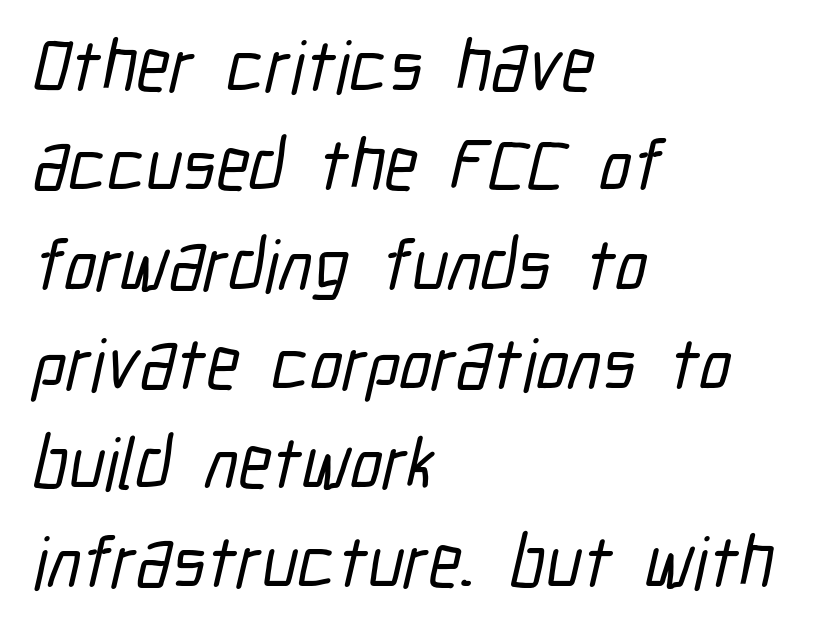
The image shows 73 px condensed sans-serif type; set left-aligned, normal line spacing (1.36x), normal letter spacing, not underlined; low stroke contrast and a medium x-height.
